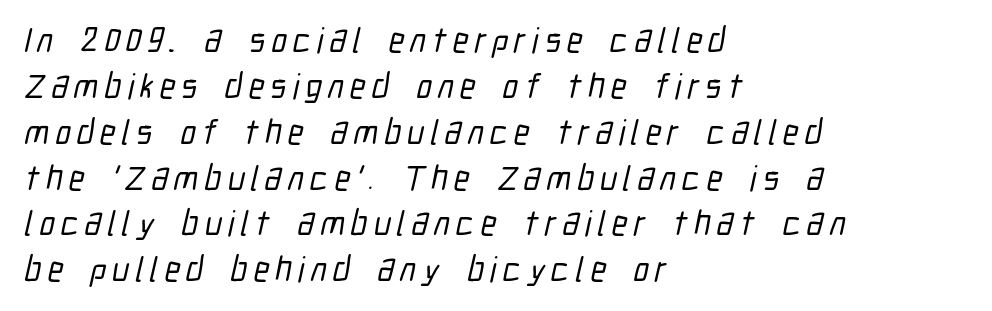
The image shows 35 px condensed sans-serif type; set left-aligned, normal line spacing (1.31x), not underlined; low stroke contrast and a medium x-height.
